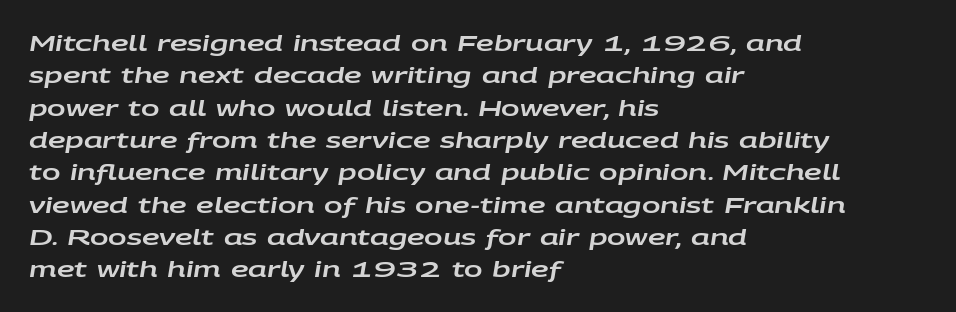
Short note: letters normally spaced. This rendering features lettering with no underline. Does the copy run flush right? No — it runs flush left. The leading is moderate, giving the passage an even texture.
